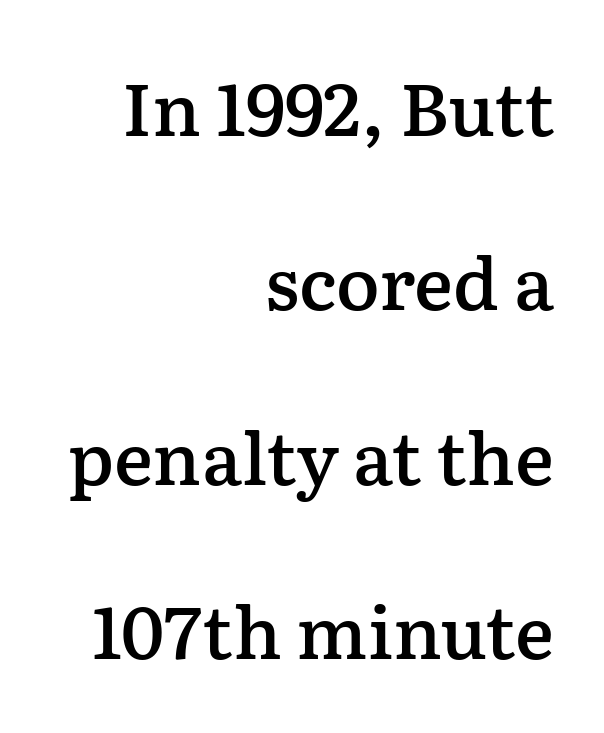
The image shows 73 px semibold serif type, upright; set right-aligned, loose line spacing (2.39x), normal letter spacing, not underlined; low stroke contrast and a medium x-height.
